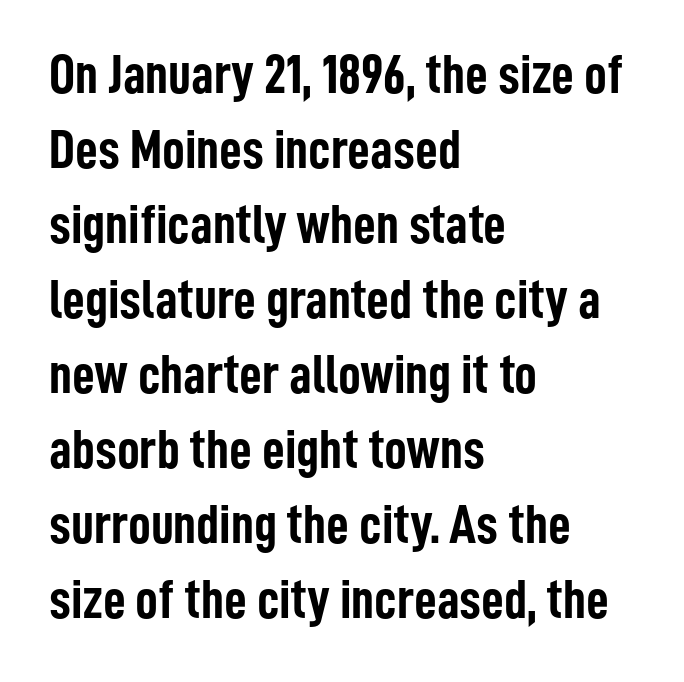
Q: Is the text bold? A: Yes.
Q: Is the text italic (slanted)? A: No, it is upright.
Q: Is the typeface a serif or a sans-serif typeface? A: Sans-serif.
Q: Is the text underlined? A: No.
Q: How is the paragraph aligned? A: Left-aligned.
Q: Is the spacing between letters normal or unusually wide? A: Normal.
Q: Is the spacing between lines tight, normal or loose? A: Normal.
Q: Width (condensed, normal, or wide)? A: Condensed.
Q: Stroke contrast? A: Low.
Q: x-height? A: Medium.
Q: Monospaced? A: No.
